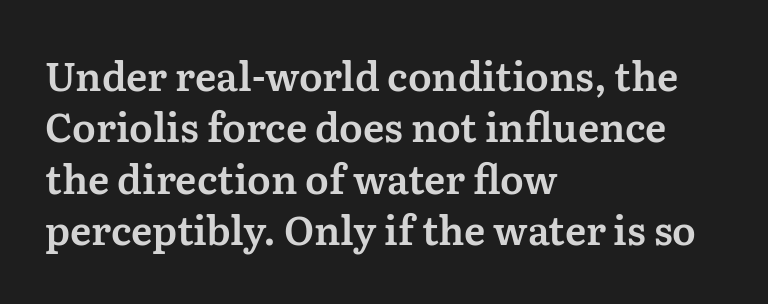
Posture: vertical. Underline: absent. Spacing verdict: proportional, widths tailored to each character. Short note: letters normally spaced. Vertical spacing — default.
